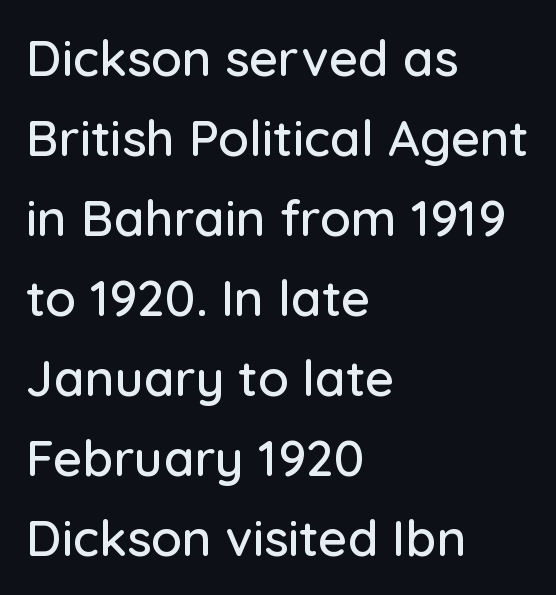
The image shows 50 px sans-serif type, upright; set left-aligned, normal line spacing (1.6x), normal letter spacing, not underlined; low stroke contrast and a medium x-height.
